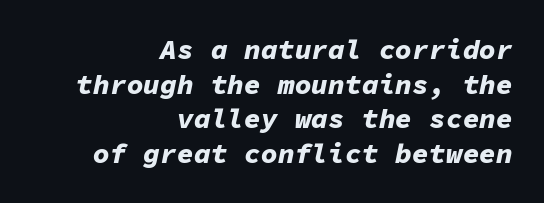
The image shows 28 px bold type, italic (leaning right), monospaced; set right-aligned, line spacing 1.24x, normal letter spacing, not underlined; low stroke contrast and a medium x-height.
